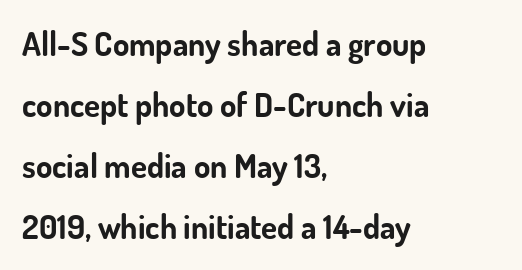
The image shows 33 px bold sans-serif type, upright; set left-aligned, line spacing 1.85x, normal letter spacing, not underlined; low stroke contrast and a small x-height.
